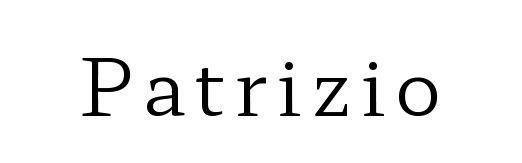
Q: Is the text bold? A: No.
Q: Is the text italic (slanted)? A: No, it is upright.
Q: Is the typeface a serif or a sans-serif typeface? A: Serif.
Q: Is the text underlined? A: No.
Q: Width (condensed, normal, or wide)? A: Wide.
Q: Stroke contrast? A: Low.
Q: x-height? A: Medium.
Q: Monospaced? A: No.
